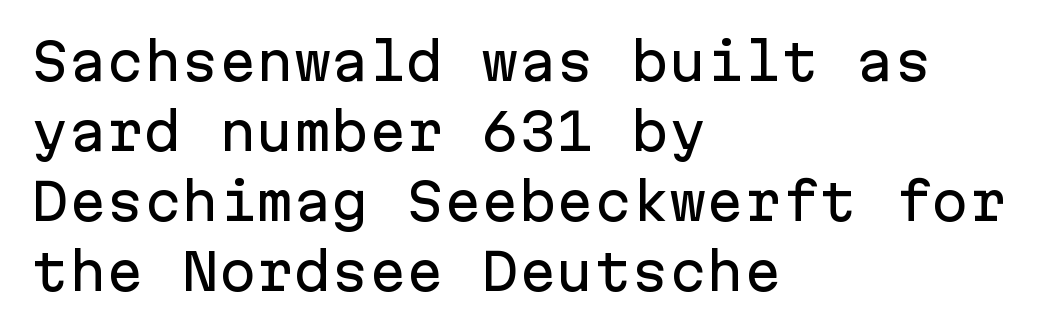
{"serif": "no", "italic": "no", "width": "normal", "stroke_contrast": "low", "x_height": "medium", "monospaced": "yes", "underline": "no", "align": "left", "line_spacing": "normal", "line_spacing_ratio": 1.4, "letter_spacing": "normal", "letter_spacing_em": 0.0, "glyph_px": 50}
